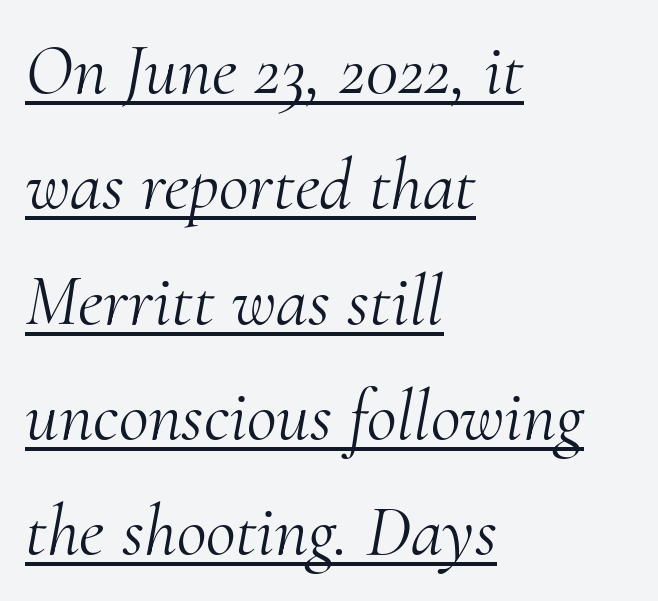
The passage shown stacks its lines at a standard gap. Compared with a typical body face, this is equally light or lighter still. If you drew a ruler down the left edge, every line would touch it. I'd call this a serif setting — the letters wear small feet.
